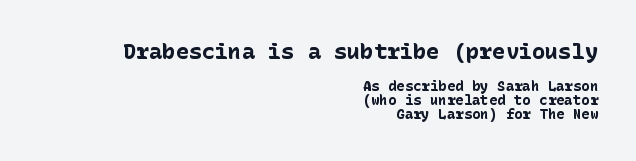
These words are printed bold, with thick strokes throughout. Bigger letters appear in the top chunk; the bottom chunk is reduced. Short note: letters normally spaced. Posture: upright roman. Unmarked baselines from the first word to the last. Horizontal bands of white between lines are thin slivers.
